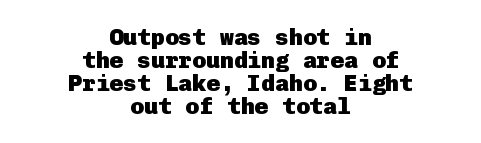
{"italic": "no", "bold": "yes", "underline": "no", "align": "center", "line_spacing": "tight", "line_spacing_ratio": 1.0, "letter_spacing": "normal", "letter_spacing_em": 0.0, "glyph_px": 23}
